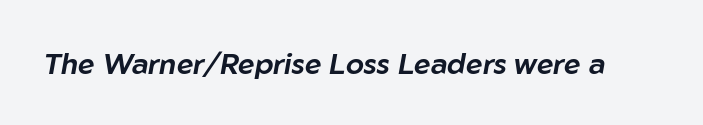
The glyphs look as if they've been sheared to an angle. Glance below the letters and you will spot only blank space. The face used here is proportionally spaced, like ordinary book or web type. The rendering keeps characters at their native spacing.
